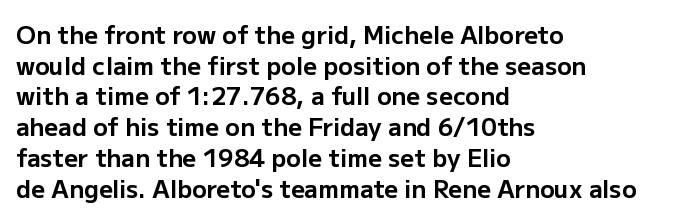
Q: Is the text bold? A: Yes.
Q: Is the text italic (slanted)? A: No, it is upright.
Q: Is the text underlined? A: No.
Q: How is the paragraph aligned? A: Left-aligned.
Q: Is the spacing between letters normal or unusually wide? A: Normal.
Q: Is the spacing between lines tight, normal or loose? A: Normal.
